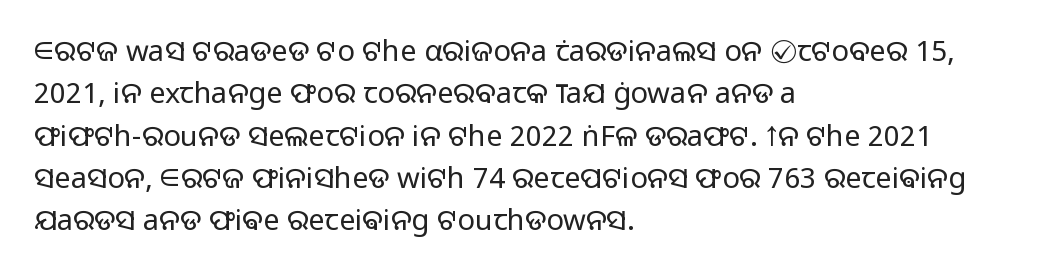
Q: Is the text bold? A: No.
Q: Is the text italic (slanted)? A: No, it is upright.
Q: Is the typeface a serif or a sans-serif typeface? A: Sans-serif.
Q: Is the text underlined? A: No.
Q: How is the paragraph aligned? A: Left-aligned.
Q: Is the spacing between letters normal or unusually wide? A: Normal.
Q: Is the spacing between lines tight, normal or loose? A: Normal.
Q: Width (condensed, normal, or wide)? A: Normal.
Q: Stroke contrast? A: Low.
Q: x-height? A: Medium.
Q: Monospaced? A: No.
